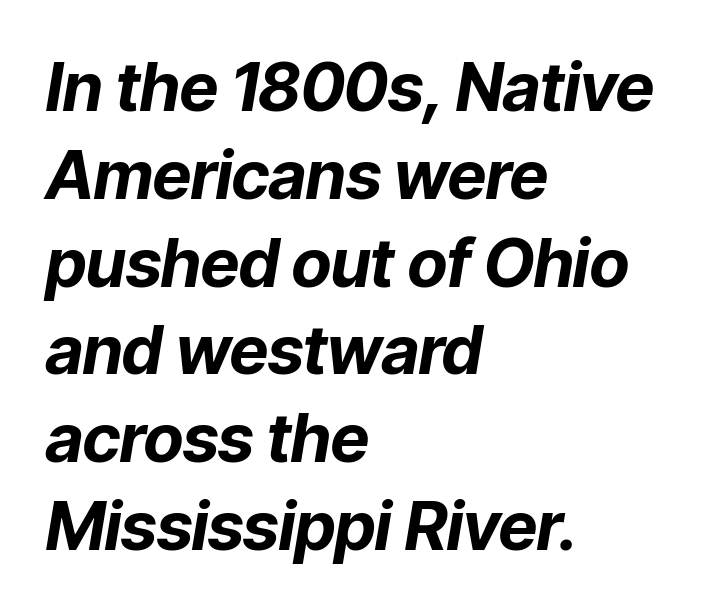
The image shows 67 px bold type, italic (leaning right); set left-aligned, normal line spacing (1.31x), normal letter spacing, not underlined; low stroke contrast and a medium x-height.
